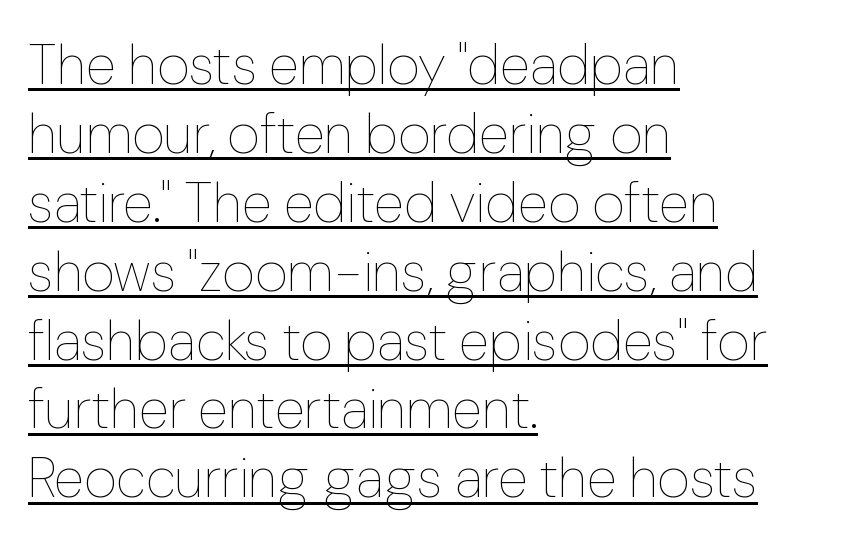
The image shows 56 px thin type, upright; set left-aligned, line spacing 1.23x, normal letter spacing, underlined; low stroke contrast and a medium x-height.
